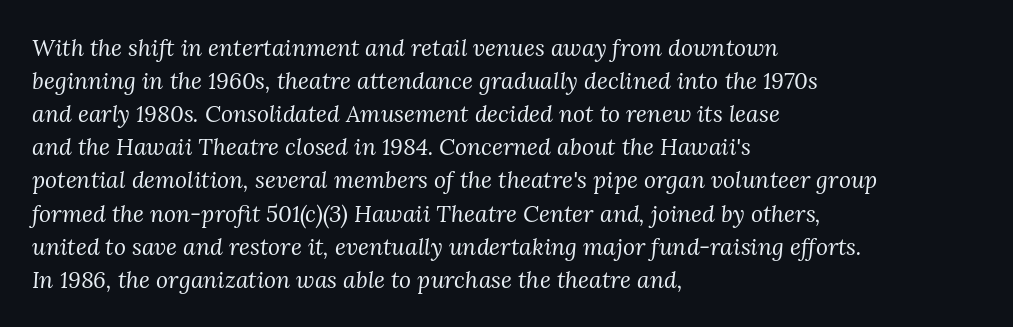
Only glyphs here, with clear space below each row. The type is set solid horizontally, with unmodified tracking. Honestly, the row spacing looks completely unremarkable. Slant detected: the letters are inclined.
